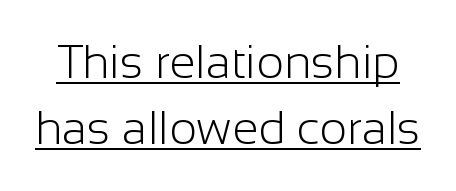
Q: Is the text bold? A: No.
Q: Is the text italic (slanted)? A: No, it is upright.
Q: Is the typeface a serif or a sans-serif typeface? A: Sans-serif.
Q: Is the text underlined? A: Yes.
Q: Is the spacing between letters normal or unusually wide? A: Normal.
Q: Is the spacing between lines tight, normal or loose? A: Normal.
Q: Width (condensed, normal, or wide)? A: Normal.
Q: Stroke contrast? A: Low.
Q: x-height? A: Medium.
Q: Monospaced? A: No.
